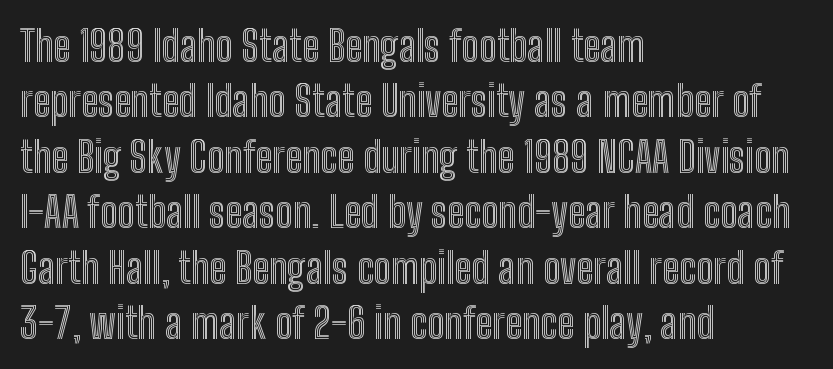
{"italic": "no", "width": "condensed", "x_height": "medium", "monospaced": "no", "underline": "no", "align": "left", "line_spacing": "normal", "line_spacing_ratio": 1.32, "letter_spacing": "normal", "letter_spacing_em": 0.0, "glyph_px": 42}
